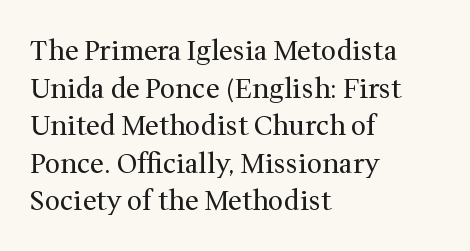
Q: Is the text bold? A: No.
Q: Is the text italic (slanted)? A: No, it is upright.
Q: Is the text underlined? A: No.
Q: How is the paragraph aligned? A: Left-aligned.
Q: Is the spacing between letters normal or unusually wide? A: Normal.
Q: Is the spacing between lines tight, normal or loose? A: Normal.
